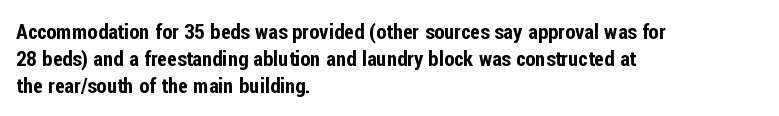
No word sits above an underline. Rendered with straight, roman letterforms. A typesetter would call this leading conventional body-copy spacing. Nothing unusual about the tracking: characters are spaced as the font intends. Line starts are locked; line ends wander.
